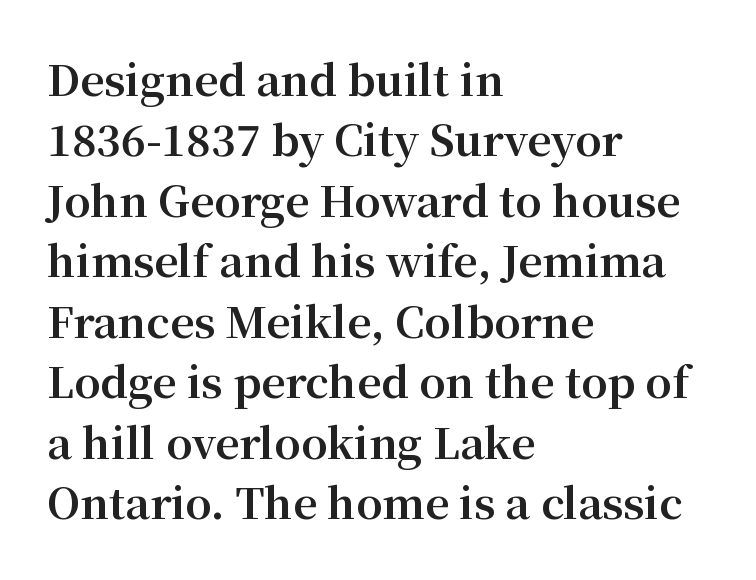
{"serif": "yes", "italic": "no", "bold": "yes", "weight": "bold", "width": "normal", "stroke_contrast": "medium", "x_height": "medium", "monospaced": "no", "underline": "no", "align": "left", "line_spacing": "normal", "line_spacing_ratio": 1.44, "letter_spacing": "normal", "letter_spacing_em": 0.0, "glyph_px": 42}
